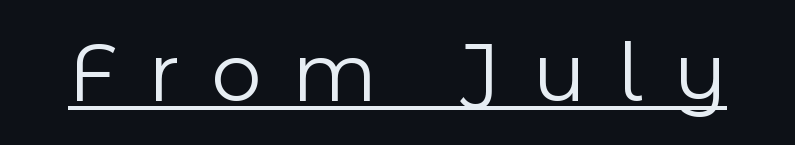
The image shows 80 px regular-weight sans-serif type, upright; set unusually wide letter spacing (+0.39 em), underlined; low stroke contrast and a medium x-height.
